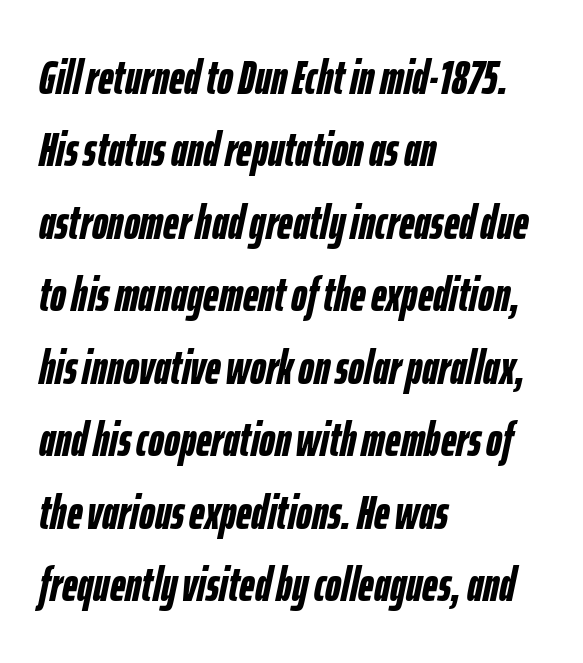
The image shows 48 px semibold, condensed type, italic (leaning right); set left-aligned, normal line spacing (1.51x), normal letter spacing, not underlined; low stroke contrast and a medium x-height.
